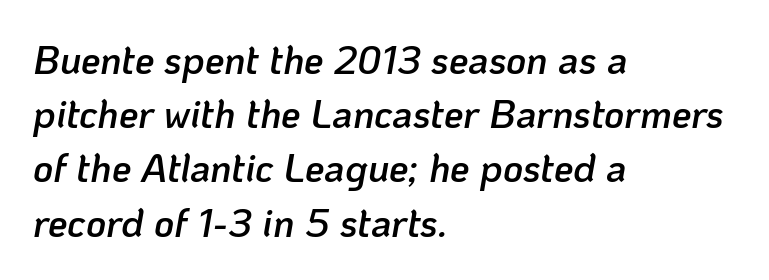
{"italic": "yes", "lean": "right", "slant_degrees": 10, "bold": "semi", "weight": "semibold", "width": "normal", "stroke_contrast": "low", "x_height": "medium", "monospaced": "no", "underline": "no", "align": "left", "line_spacing": "normal", "line_spacing_ratio": 1.39, "letter_spacing": "normal", "letter_spacing_em": 0.0, "glyph_px": 39}
